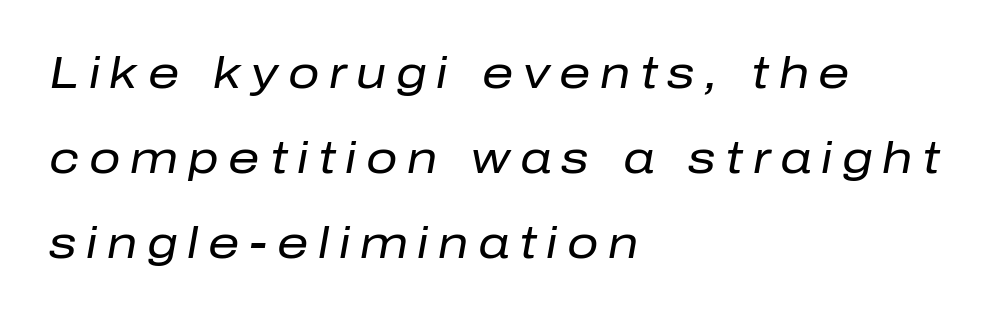
The image shows 44 px regular-weight type, italic (leaning right); set left-aligned, loose line spacing (1.93x), unusually wide letter spacing (+0.22 em), not underlined; low stroke contrast and a medium x-height.
